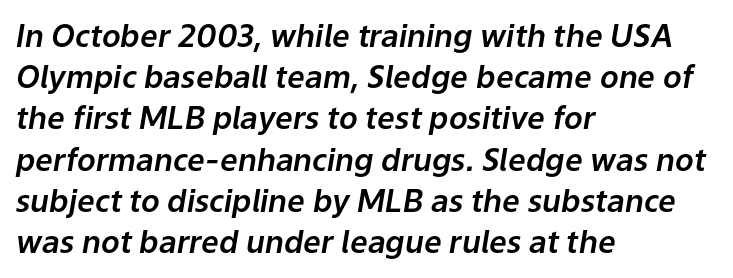
{"italic": "yes", "lean": "right", "slant_degrees": 9, "width": "normal", "stroke_contrast": "low", "x_height": "medium", "monospaced": "no", "underline": "no", "align": "left", "line_spacing": "normal", "line_spacing_ratio": 1.33, "letter_spacing": "normal", "letter_spacing_em": 0.0, "glyph_px": 31}
